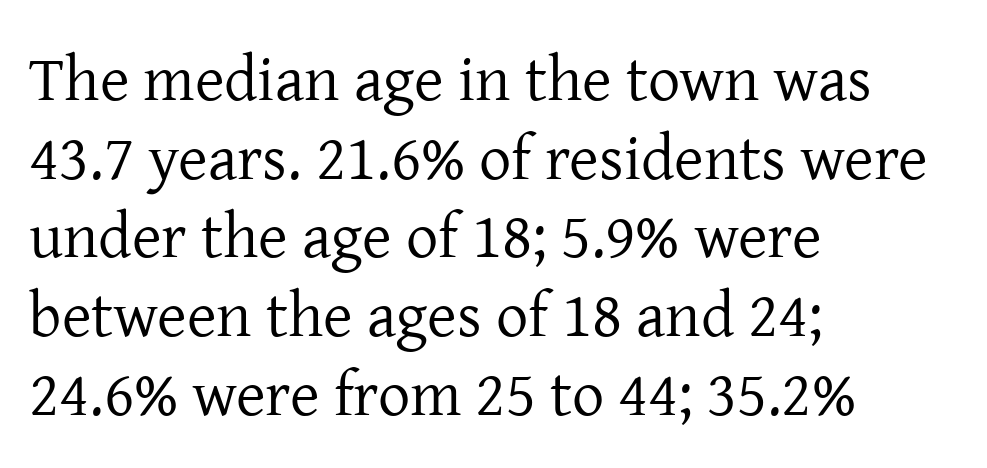
Q: Is the text bold? A: No.
Q: Is the text italic (slanted)? A: No, it is upright.
Q: Is the typeface a serif or a sans-serif typeface? A: Serif.
Q: Is the text underlined? A: No.
Q: How is the paragraph aligned? A: Left-aligned.
Q: Is the spacing between letters normal or unusually wide? A: Normal.
Q: Width (condensed, normal, or wide)? A: Normal.
Q: Stroke contrast? A: Low.
Q: x-height? A: Medium.
Q: Monospaced? A: No.
